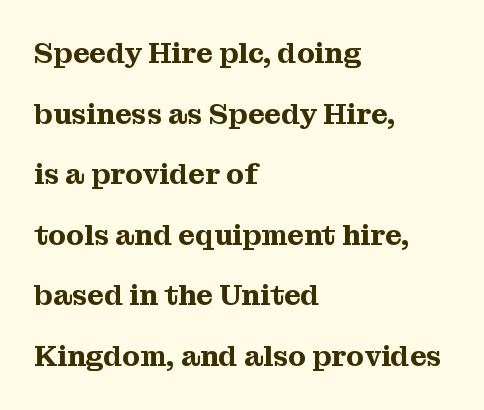
Standard letterfit; no display-style spreading of the glyphs. A roman cut, with each character standing at attention. If you measured baseline to baseline, you'd find a long distance. The rendering shows small feet on the letterforms — a serif design. Think of a printed novel: that variable character pitch is what you see here.
